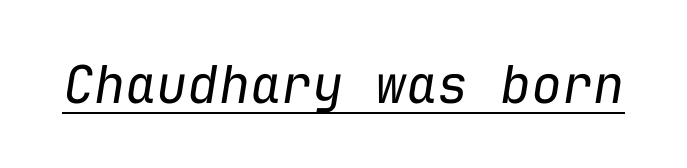
The image shows 52 px regular-weight type, italic (leaning right), monospaced; set normal letter spacing, underlined; low stroke contrast and a medium x-height.
